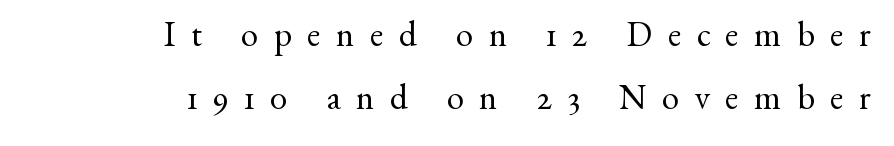
Q: Is the text bold? A: No.
Q: Is the text italic (slanted)? A: No, it is upright.
Q: Is the typeface a serif or a sans-serif typeface? A: Serif.
Q: Is the text underlined? A: No.
Q: How is the paragraph aligned? A: Right-aligned.
Q: Is the spacing between letters normal or unusually wide? A: Unusually wide.
Q: Width (condensed, normal, or wide)? A: Normal.
Q: Stroke contrast? A: Medium.
Q: x-height? A: Small.
Q: Monospaced? A: No.
